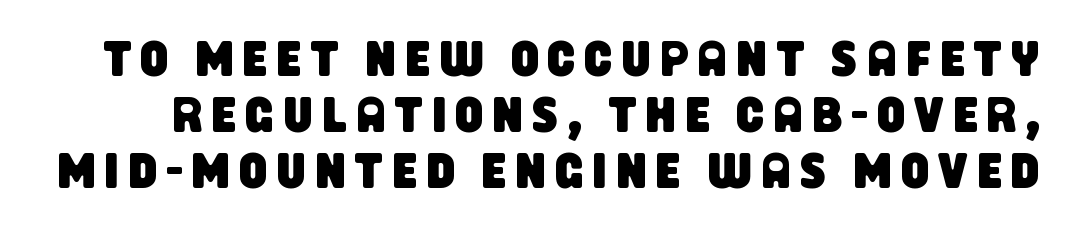
Q: Is the typeface a serif or a sans-serif typeface? A: Sans-serif.
Q: Is the text underlined? A: No.
Q: Is the spacing between lines tight, normal or loose? A: Tight.
Q: Width (condensed, normal, or wide)? A: Condensed.
Q: Stroke contrast? A: Low.
Q: x-height? A: Large.
Q: Monospaced? A: No.
